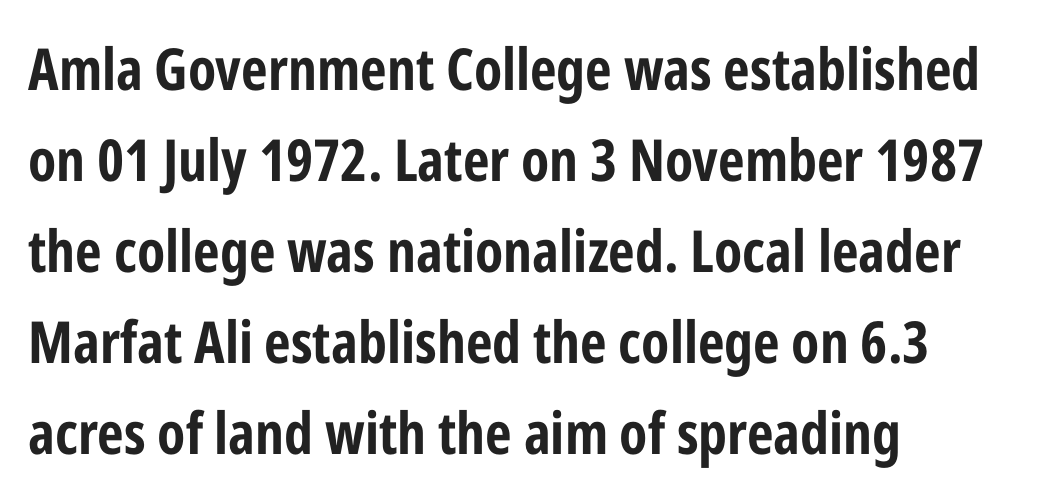
{"serif": "no", "italic": "no", "bold": "yes", "weight": "bold", "width": "condensed", "stroke_contrast": "low", "x_height": "medium", "monospaced": "no", "underline": "no", "align": "left", "line_spacing": "normal", "line_spacing_ratio": 1.57, "letter_spacing": "normal", "letter_spacing_em": 0.0, "glyph_px": 58}
